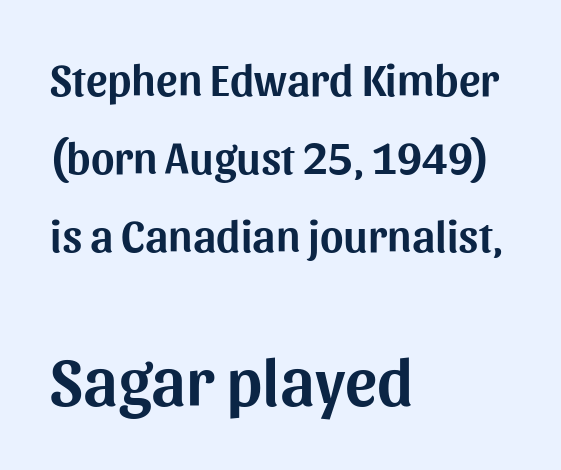
Q: Is the text italic (slanted)? A: No, it is upright.
Q: Is the typeface a serif or a sans-serif typeface? A: Sans-serif.
Q: Is the text underlined? A: No.
Q: How is the paragraph aligned? A: Left-aligned.
Q: Is the spacing between letters normal or unusually wide? A: Normal.
Q: Which block of text is set in a larger size, the first (top) or the second (bottom)? A: The second (bottom) one.
Q: Width (condensed, normal, or wide)? A: Normal.
Q: Stroke contrast? A: Medium.
Q: x-height? A: Medium.
Q: Monospaced? A: No.
